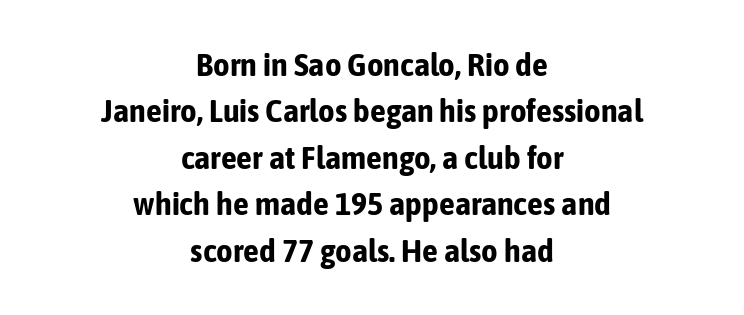
{"serif": "no", "italic": "no", "bold": "yes", "weight": "bold", "width": "condensed", "stroke_contrast": "low", "x_height": "medium", "monospaced": "no", "underline": "no", "align": "center", "line_spacing": "normal", "line_spacing_ratio": 1.45, "letter_spacing": "normal", "letter_spacing_em": 0.0, "glyph_px": 32}
